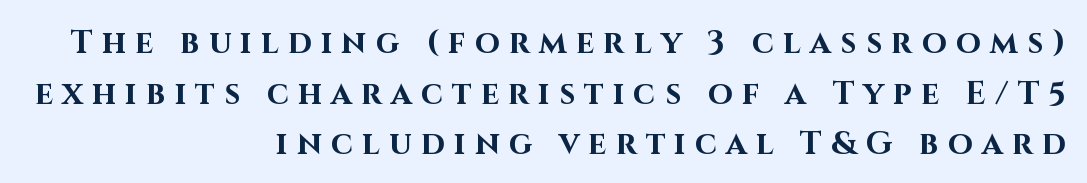
Q: Is the text bold? A: Yes.
Q: Is the text italic (slanted)? A: No, it is upright.
Q: Is the typeface a serif or a sans-serif typeface? A: Sans-serif.
Q: Is the text underlined? A: No.
Q: How is the paragraph aligned? A: Right-aligned.
Q: Is the spacing between letters normal or unusually wide? A: Unusually wide.
Q: Is the spacing between lines tight, normal or loose? A: Normal.
Q: Width (condensed, normal, or wide)? A: Normal.
Q: Stroke contrast? A: High.
Q: x-height? A: Large.
Q: Monospaced? A: No.
